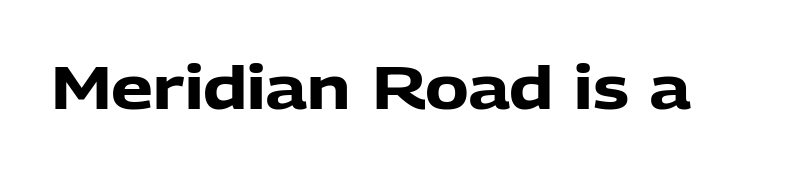
The image shows 59 px heavy sans-serif type, upright; set normal letter spacing, not underlined; low stroke contrast and a medium x-height.
